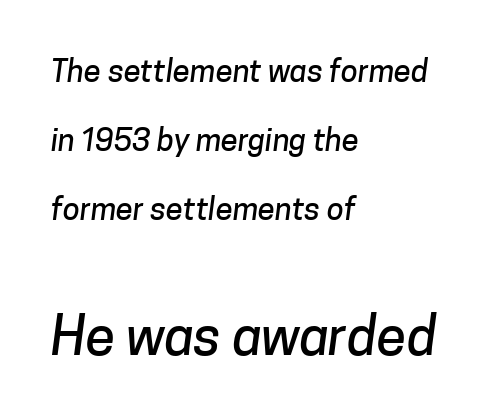
Q: Is the typeface a serif or a sans-serif typeface? A: Sans-serif.
Q: Is the text underlined? A: No.
Q: How is the paragraph aligned? A: Left-aligned.
Q: Is the spacing between letters normal or unusually wide? A: Normal.
Q: Is the spacing between lines tight, normal or loose? A: Loose.
Q: Which block of text is set in a larger size, the first (top) or the second (bottom)? A: The second (bottom) one.
Q: Width (condensed, normal, or wide)? A: Normal.
Q: Stroke contrast? A: Low.
Q: x-height? A: Medium.
Q: Monospaced? A: No.
